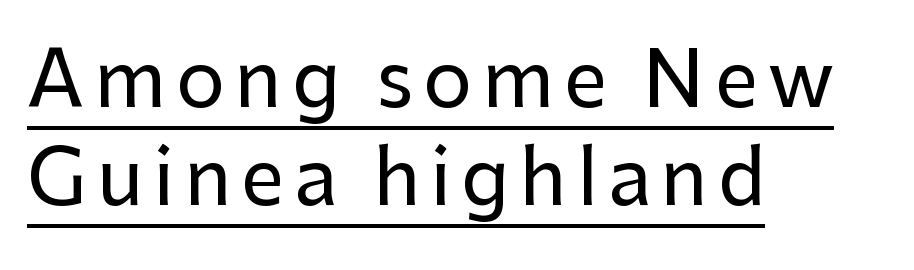
The image shows 77 px sans-serif type, upright; set left-aligned, normal line spacing (1.27x), underlined; low stroke contrast and a medium x-height.
